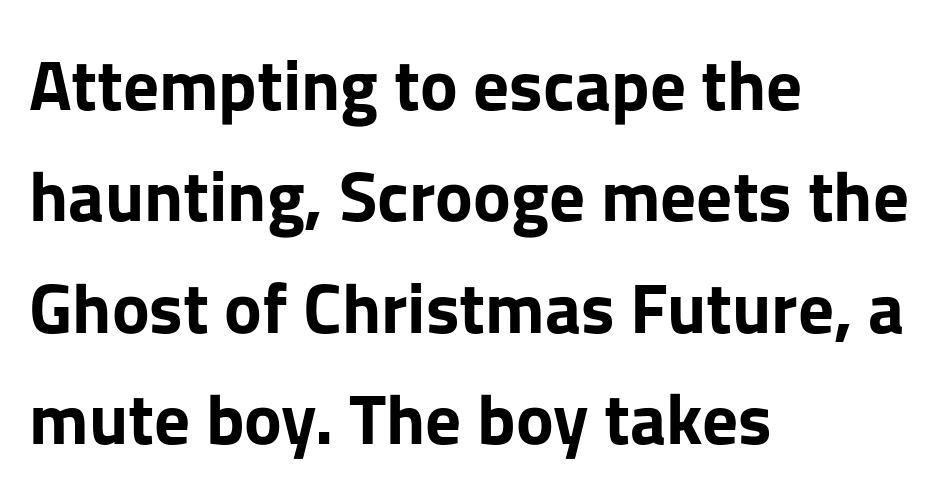
A bare baseline throughout the passage. This rendering uses left alignment, leaving the right contour irregular. A typesetter would call this proportional, since set widths differ per character. The horizontal fit of the characters is conventional and even. Posture: upright roman.
